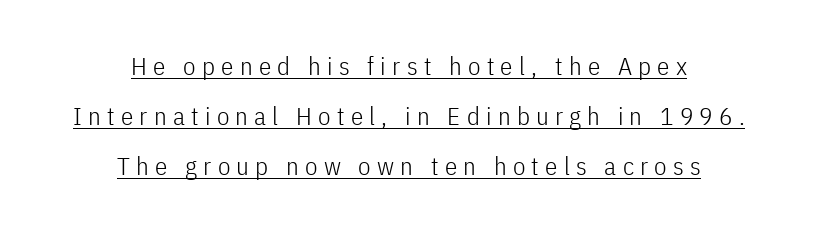
Q: Is the text bold? A: No.
Q: Is the text italic (slanted)? A: No, it is upright.
Q: Is the text underlined? A: Yes.
Q: How is the paragraph aligned? A: Centered.
Q: Is the spacing between letters normal or unusually wide? A: Unusually wide.
Q: Is the spacing between lines tight, normal or loose? A: Loose.
